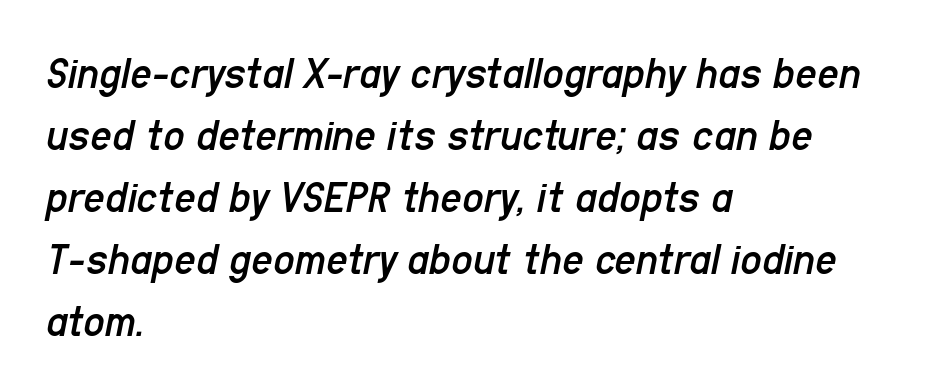
{"italic": "yes", "lean": "right", "slant_degrees": 11, "bold": "no", "weight": "regular", "width": "condensed", "stroke_contrast": "low", "x_height": "medium", "monospaced": "no", "underline": "no", "align": "left", "line_spacing": "normal", "line_spacing_ratio": 1.32, "letter_spacing": "normal", "letter_spacing_em": 0.0, "glyph_px": 47}
